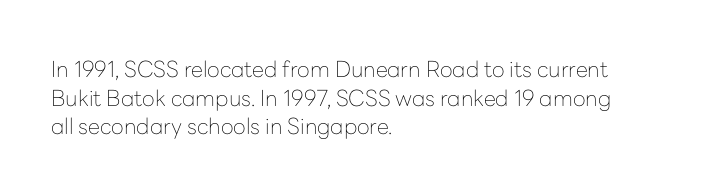
The image shows 22 px text type, upright; set left-aligned, normal line spacing (1.3x), normal letter spacing, not underlined.
